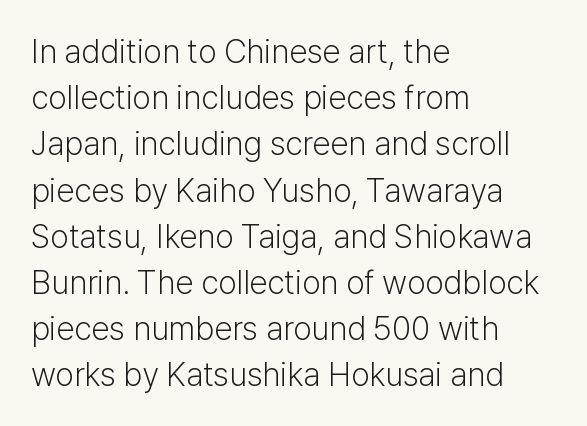
The image shows 33 px light sans-serif type, upright; set left-aligned, normal line spacing (1.4x), normal letter spacing, not underlined; low stroke contrast and a medium x-height.
